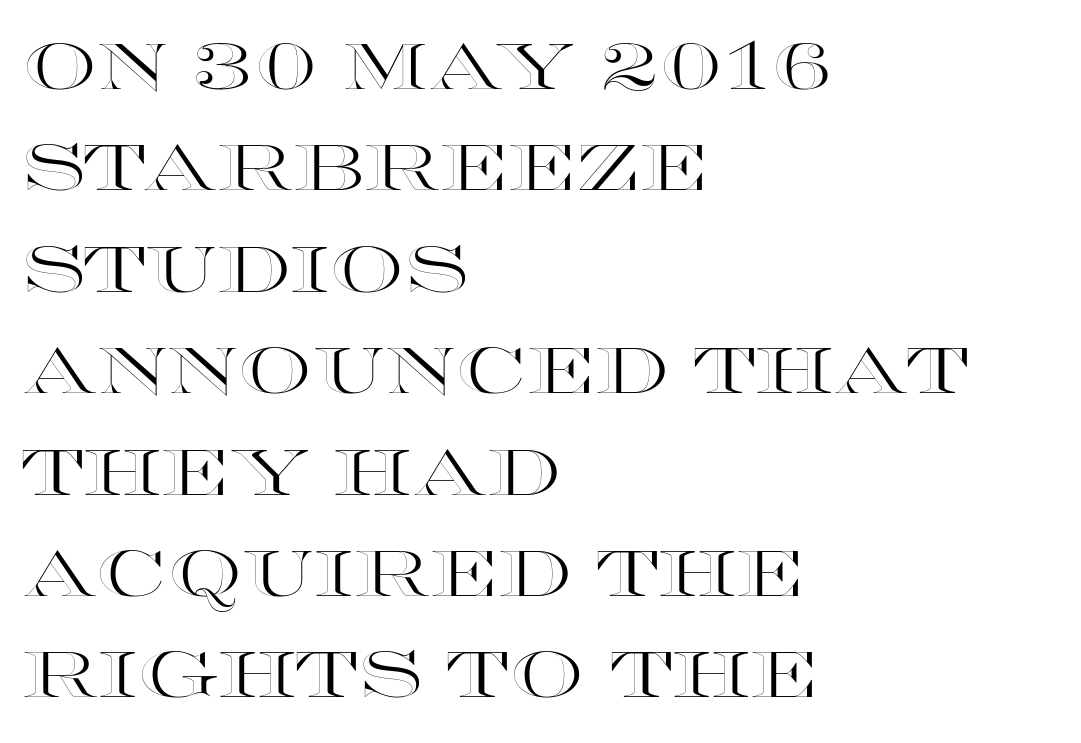
The image shows 65 px wide type, upright; set left-aligned, normal line spacing (1.56x), normal letter spacing, not underlined; a large x-height.
